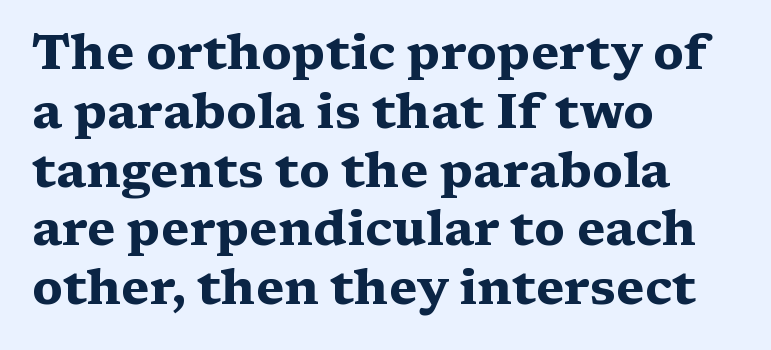
Q: Is the text bold? A: Yes.
Q: Is the text italic (slanted)? A: No, it is upright.
Q: Is the typeface a serif or a sans-serif typeface? A: Serif.
Q: Is the text underlined? A: No.
Q: How is the paragraph aligned? A: Left-aligned.
Q: Is the spacing between letters normal or unusually wide? A: Normal.
Q: Width (condensed, normal, or wide)? A: Wide.
Q: Stroke contrast? A: Medium.
Q: x-height? A: Medium.
Q: Monospaced? A: No.
